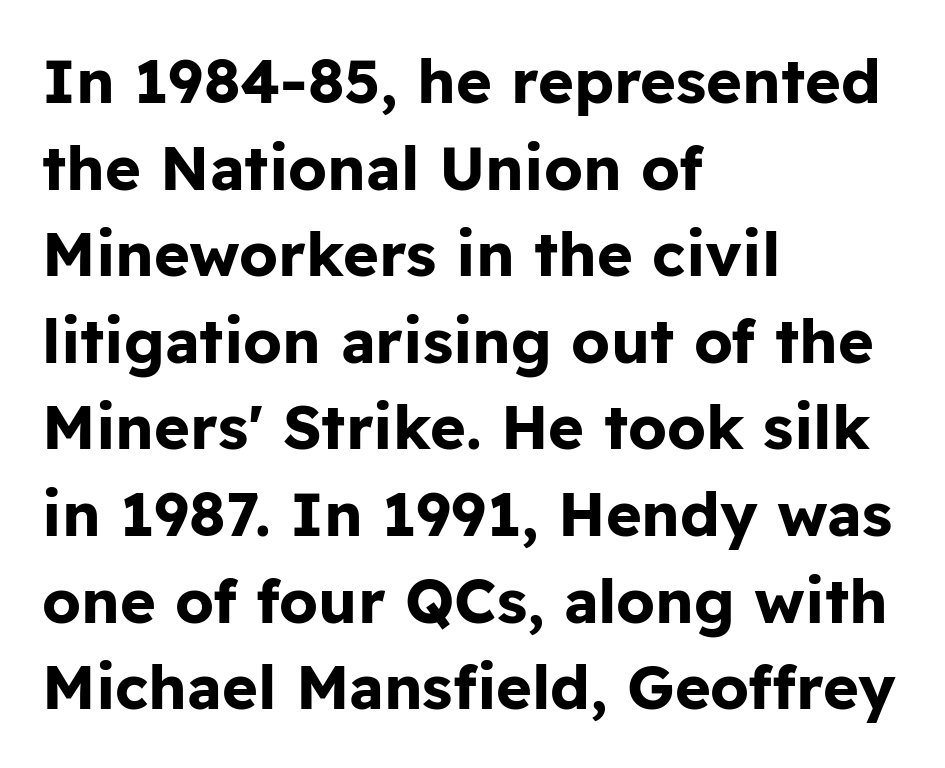
Leftover space on each line is placed entirely after the last word. I'd call this a sans setting — the letters go barefoot. The lines sit at an ordinary, default distance from one another. Italic? Not at all — the glyphs are vertical. The rendering uses natural spacing where letterforms have individual widths. The characters look thick and weighty, a clear bold.
